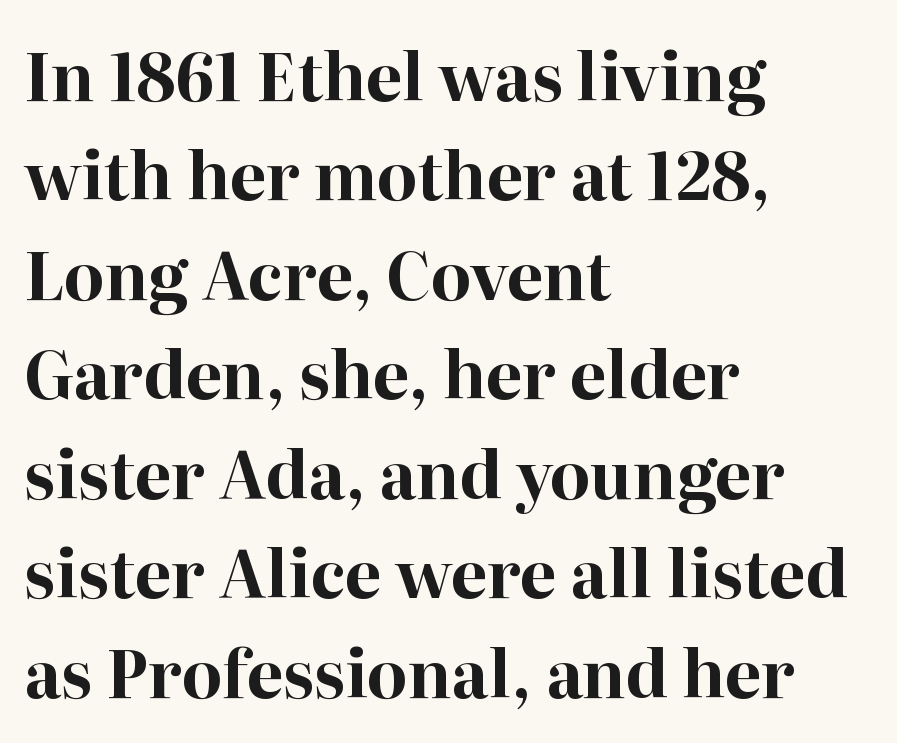
The image shows 65 px bold serif type, upright; set left-aligned, normal line spacing (1.53x), normal letter spacing, not underlined; high stroke contrast and a medium x-height.
